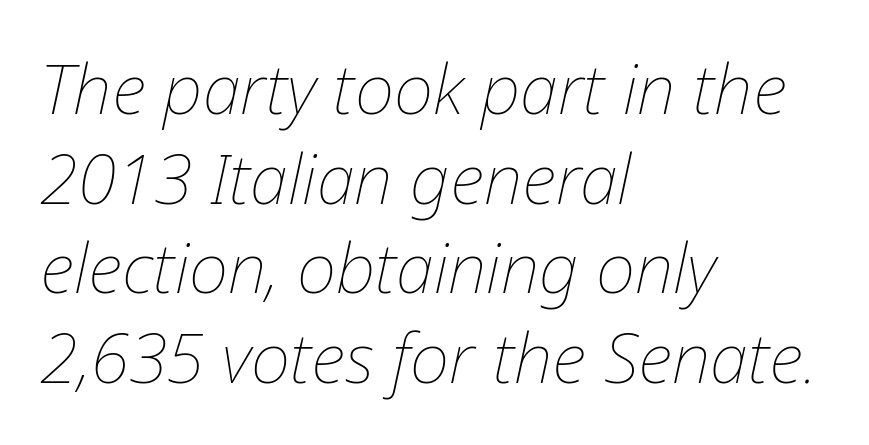
Q: Is the text bold? A: No.
Q: Is the text italic (slanted)? A: Yes, it leans right by about 12 degrees.
Q: Is the text underlined? A: No.
Q: How is the paragraph aligned? A: Left-aligned.
Q: Is the spacing between letters normal or unusually wide? A: Normal.
Q: Is the spacing between lines tight, normal or loose? A: Normal.
Q: Width (condensed, normal, or wide)? A: Normal.
Q: Stroke contrast? A: Low.
Q: x-height? A: Medium.
Q: Monospaced? A: No.
